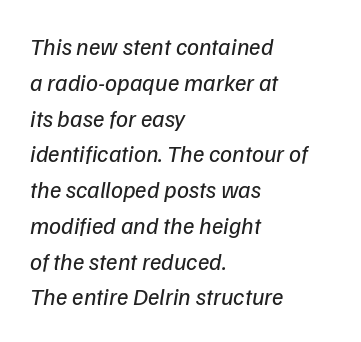
Q: Is the text bold? A: No.
Q: Is the text underlined? A: No.
Q: How is the paragraph aligned? A: Left-aligned.
Q: Is the spacing between letters normal or unusually wide? A: Normal.
Q: Is the spacing between lines tight, normal or loose? A: Normal.
